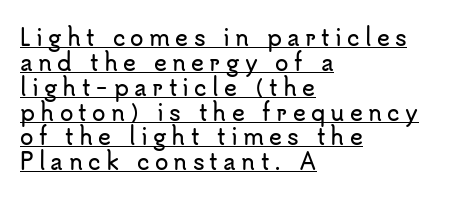
Does the lettering tilt? It doesn't — this is upright. Left-aligned paragraph, ragged on the right. Observe the wide spacing: letters keep a clear distance from each other. This block would grow much taller if given ordinary leading; it's compressed now. The lettering is marked with a stroke running underneath it.
